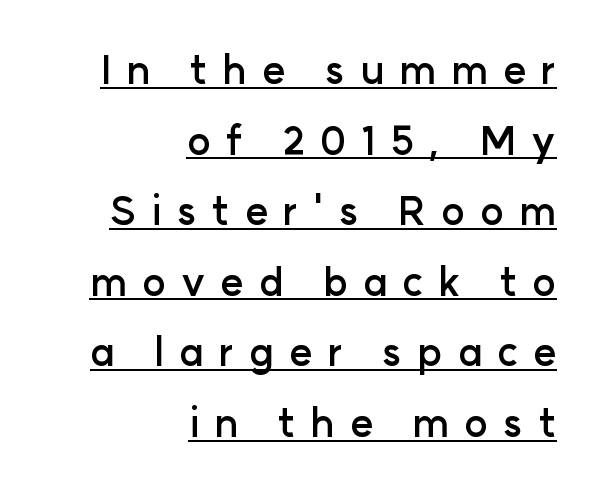
Q: Is the text bold? A: Yes.
Q: Is the text italic (slanted)? A: No, it is upright.
Q: Is the typeface a serif or a sans-serif typeface? A: Sans-serif.
Q: Is the text underlined? A: Yes.
Q: How is the paragraph aligned? A: Right-aligned.
Q: Is the spacing between letters normal or unusually wide? A: Unusually wide.
Q: Width (condensed, normal, or wide)? A: Normal.
Q: Stroke contrast? A: Low.
Q: x-height? A: Medium.
Q: Monospaced? A: No.
